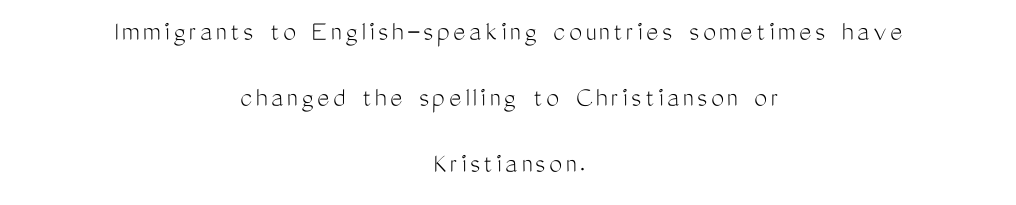
Q: Is the text bold? A: No.
Q: Is the text italic (slanted)? A: No, it is upright.
Q: Is the typeface a serif or a sans-serif typeface? A: Sans-serif.
Q: Is the text underlined? A: No.
Q: How is the paragraph aligned? A: Centered.
Q: Is the spacing between lines tight, normal or loose? A: Loose.
Q: Width (condensed, normal, or wide)? A: Condensed.
Q: Stroke contrast? A: Medium.
Q: x-height? A: Medium.
Q: Monospaced? A: No.
